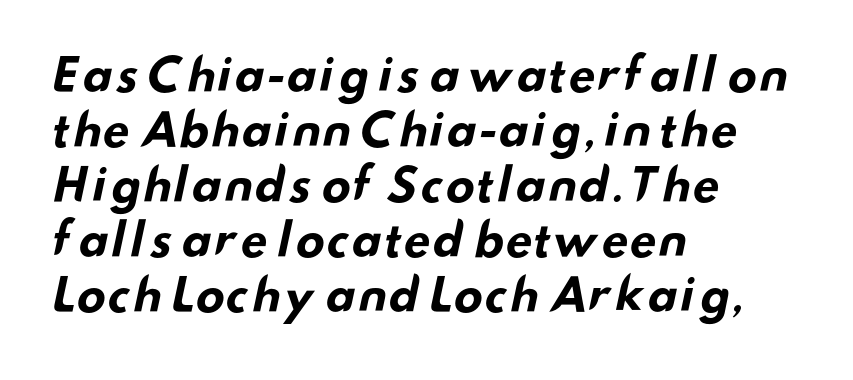
Q: Is the text bold? A: Yes.
Q: Is the typeface a serif or a sans-serif typeface? A: Sans-serif.
Q: Is the text underlined? A: No.
Q: How is the paragraph aligned? A: Left-aligned.
Q: Is the spacing between letters normal or unusually wide? A: Normal.
Q: Is the spacing between lines tight, normal or loose? A: Normal.
Q: Width (condensed, normal, or wide)? A: Wide.
Q: Stroke contrast? A: Low.
Q: x-height? A: Small.
Q: Monospaced? A: No.
